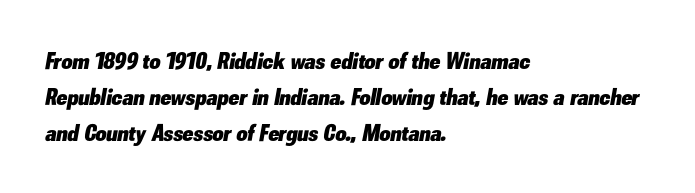
Q: Is the text bold? A: Yes.
Q: Is the text italic (slanted)? A: Yes, it leans right by about 10 degrees.
Q: Is the text underlined? A: No.
Q: How is the paragraph aligned? A: Left-aligned.
Q: Is the spacing between letters normal or unusually wide? A: Normal.
Q: Is the spacing between lines tight, normal or loose? A: Normal.
